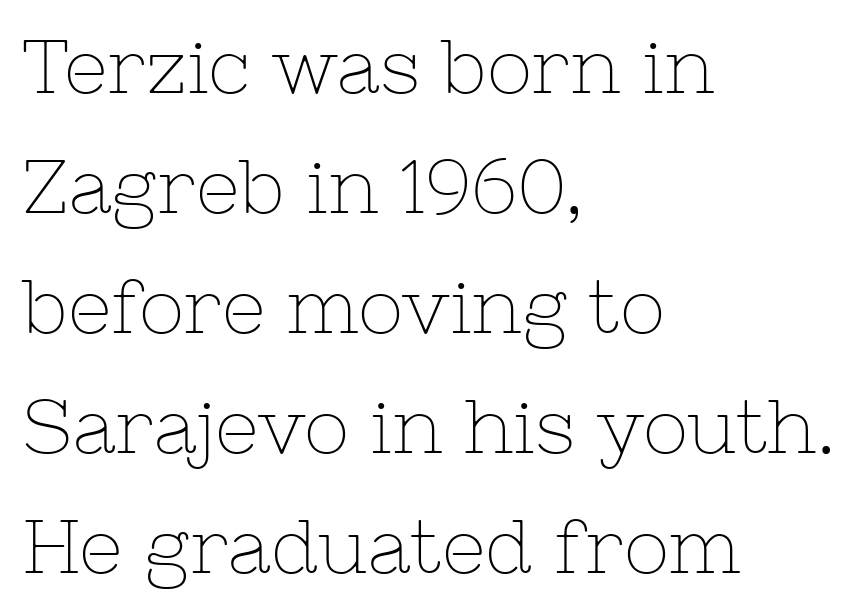
{"serif": "yes", "italic": "no", "bold": "no", "weight": "thin", "width": "normal", "stroke_contrast": "low", "x_height": "medium", "monospaced": "no", "underline": "no", "align": "left", "line_spacing": "normal", "line_spacing_ratio": 1.58, "letter_spacing": "normal", "letter_spacing_em": 0.0, "glyph_px": 76}
